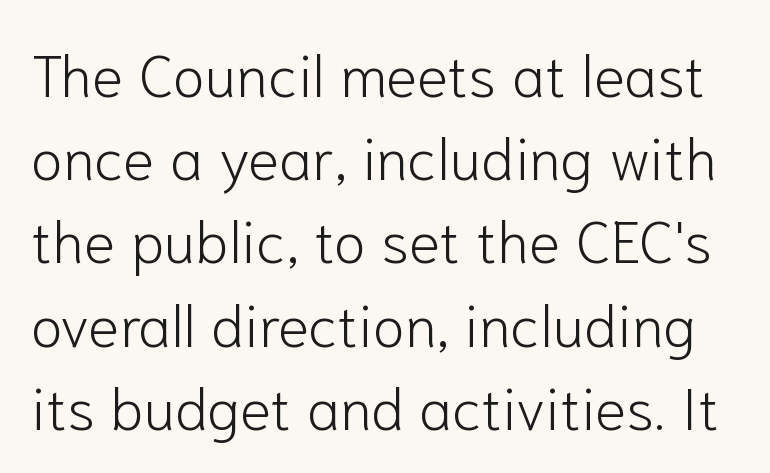
{"serif": "no", "italic": "no", "bold": "no", "weight": "light", "width": "normal", "stroke_contrast": "low", "x_height": "medium", "monospaced": "no", "underline": "no", "line_spacing": "normal", "line_spacing_ratio": 1.41, "letter_spacing": "normal", "letter_spacing_em": 0.0, "glyph_px": 59}
